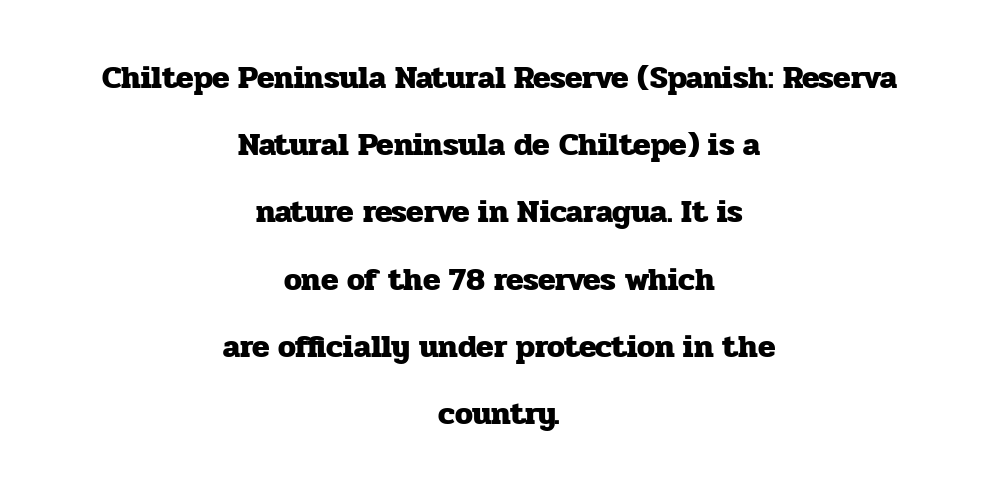
The image shows 32 px heavy serif type, upright; set centered, loose line spacing (2.1x), normal letter spacing, not underlined; low stroke contrast and a medium x-height.
